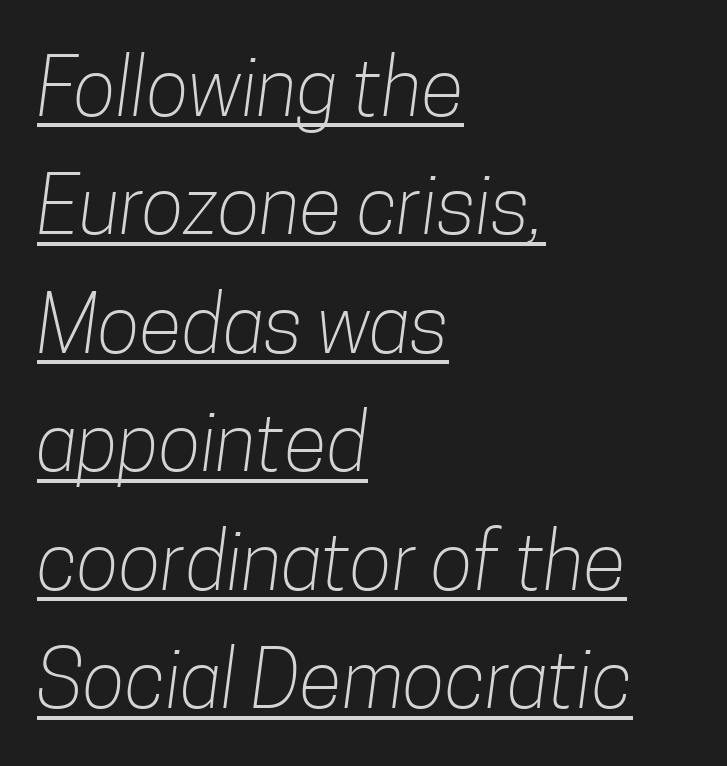
{"serif": "no", "bold": "no", "weight": "light", "width": "condensed", "stroke_contrast": "low", "x_height": "medium", "monospaced": "no", "underline": "yes", "align": "left", "line_spacing": "normal", "line_spacing_ratio": 1.5, "letter_spacing": "normal", "letter_spacing_em": 0.0, "glyph_px": 79}
